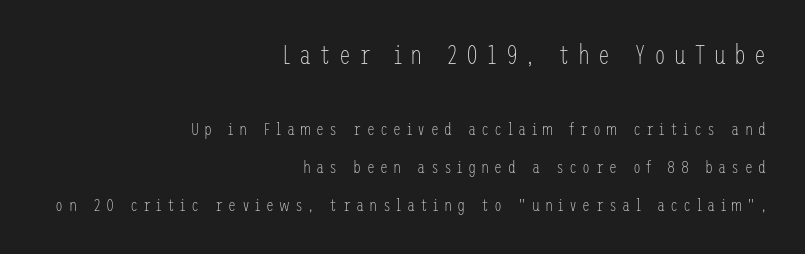
The image shows 27 px text type, upright; set right-aligned, loose line spacing (2.11x), unusually wide letter spacing (+0.29 em), not underlined; the first (top) block is 1.5x larger.
